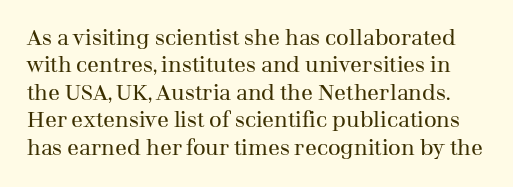
Q: Is the text bold? A: No.
Q: Is the text italic (slanted)? A: No, it is upright.
Q: Is the text underlined? A: No.
Q: Is the spacing between letters normal or unusually wide? A: Normal.
Q: Is the spacing between lines tight, normal or loose? A: Normal.
